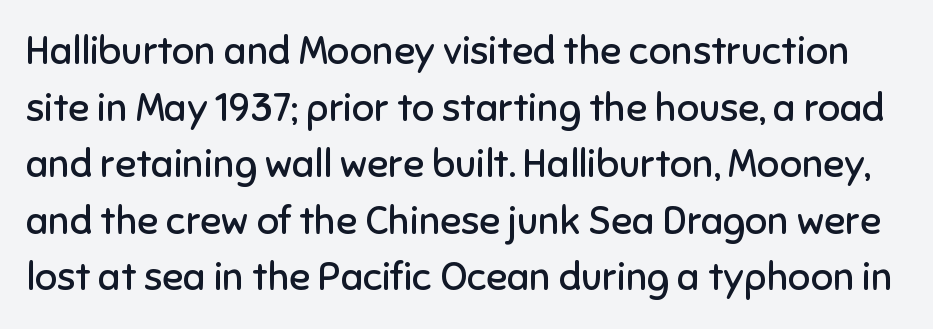
Q: Is the text bold? A: No.
Q: Is the text italic (slanted)? A: No, it is upright.
Q: Is the typeface a serif or a sans-serif typeface? A: Sans-serif.
Q: Is the text underlined? A: No.
Q: Is the spacing between letters normal or unusually wide? A: Normal.
Q: Is the spacing between lines tight, normal or loose? A: Normal.
Q: Width (condensed, normal, or wide)? A: Normal.
Q: Stroke contrast? A: Low.
Q: x-height? A: Medium.
Q: Monospaced? A: No.
